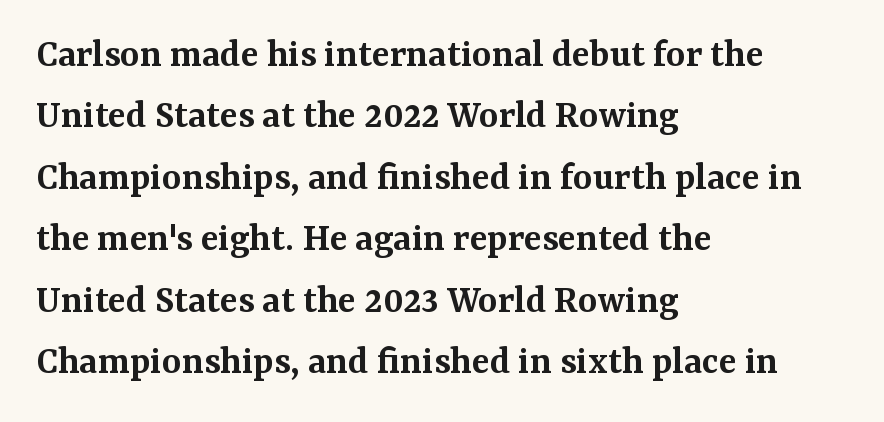
{"serif": "yes", "italic": "no", "bold": "semi", "weight": "semibold", "width": "normal", "stroke_contrast": "medium", "x_height": "medium", "monospaced": "no", "underline": "no", "align": "left", "line_spacing": "normal", "line_spacing_ratio": 1.5, "letter_spacing": "normal", "letter_spacing_em": 0.0, "glyph_px": 41}
